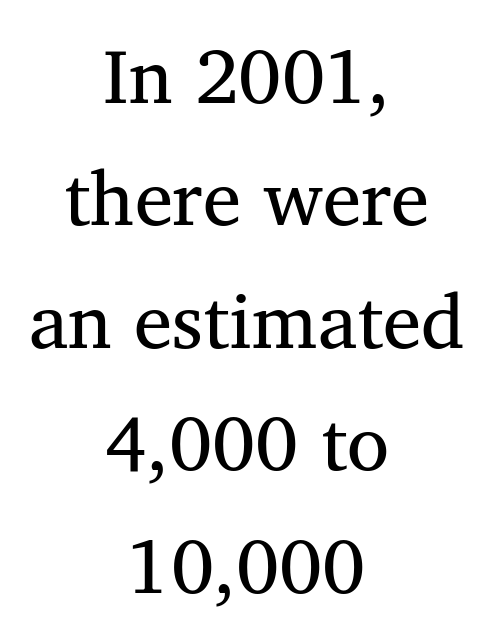
The image shows 77 px regular-weight serif type; set centered, normal line spacing (1.59x), normal letter spacing, not underlined; medium stroke contrast and a medium x-height.
